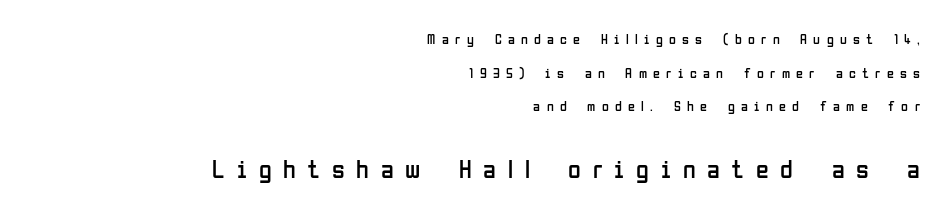
{"italic": "no", "bold": "no", "underline": "no", "align": "right", "line_spacing": "loose", "line_spacing_ratio": 2.4, "letter_spacing": "wide", "letter_spacing_em": 0.45, "larger_block": "second", "size_ratio": 1.86, "glyph_px": 26}
